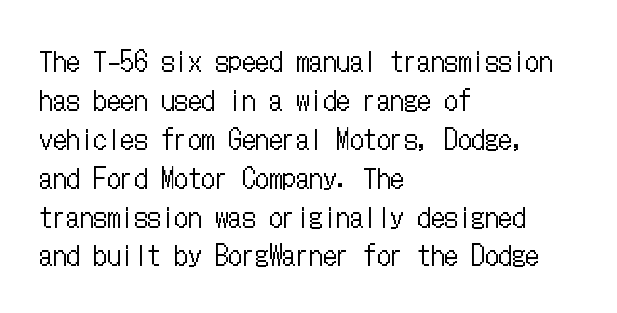
Nothing heavy about these letters — not bold at all. The block of text has a typical density, with ordinary space between rows. Posture: straight, roman, zero tilt. Quick note: underline off. The letterforms sit shoulder to shoulder at normal distance.
